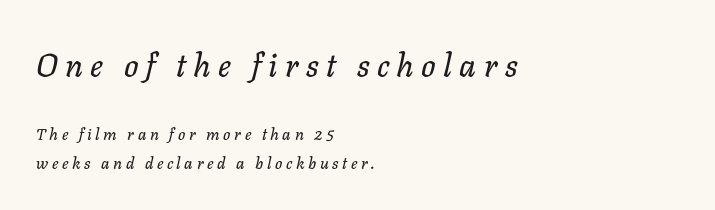
Q: Is the text italic (slanted)? A: Yes, it leans right by about 11 degrees.
Q: Is the text underlined? A: No.
Q: How is the paragraph aligned? A: Left-aligned.
Q: Is the spacing between letters normal or unusually wide? A: Unusually wide.
Q: Which block of text is set in a larger size, the first (top) or the second (bottom)? A: The first (top) one.
Q: Width (condensed, normal, or wide)? A: Normal.
Q: Stroke contrast? A: Low.
Q: x-height? A: Medium.
Q: Monospaced? A: No.
